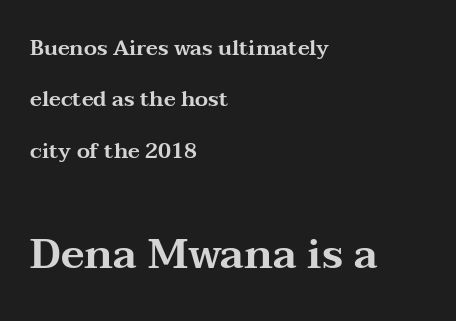
I'd call this a serif setting — the letters wear small feet. Note the varied advance widths — an 'i' is clearly narrower than an 'm'. Line beginnings align vertically; line endings do not. A typesetter would call this zero additional tracking.
